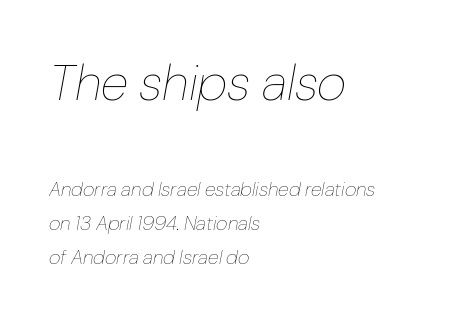
Q: Is the text bold? A: No.
Q: Is the text italic (slanted)? A: Yes, it leans right by about 10 degrees.
Q: Is the text underlined? A: No.
Q: How is the paragraph aligned? A: Left-aligned.
Q: Is the spacing between letters normal or unusually wide? A: Normal.
Q: Is the spacing between lines tight, normal or loose? A: Normal.
Q: Which block of text is set in a larger size, the first (top) or the second (bottom)? A: The first (top) one.
Q: Width (condensed, normal, or wide)? A: Normal.
Q: Stroke contrast? A: Low.
Q: x-height? A: Medium.
Q: Monospaced? A: No.
